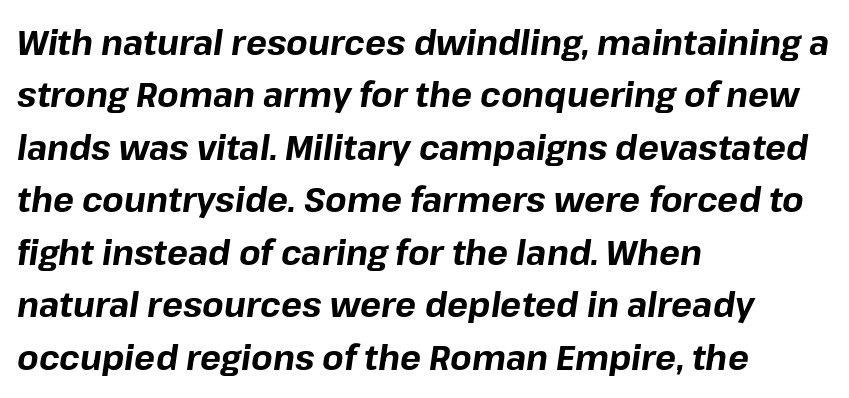
{"italic": "yes", "lean": "right", "slant_degrees": 8, "bold": "yes", "weight": "bold", "width": "normal", "stroke_contrast": "low", "x_height": "medium", "monospaced": "no", "underline": "no", "align": "left", "line_spacing": "normal", "line_spacing_ratio": 1.5, "letter_spacing": "normal", "letter_spacing_em": 0.0, "glyph_px": 35}
